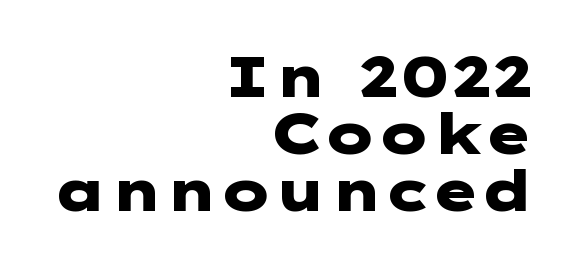
Right-aligned paragraph, ragged on the left. Regarding serifs, this sample does without them. Is there much room between lines? No — they nearly touch. Quick note: not italic, upright. The face used here is rendered with its standard letterfit.
